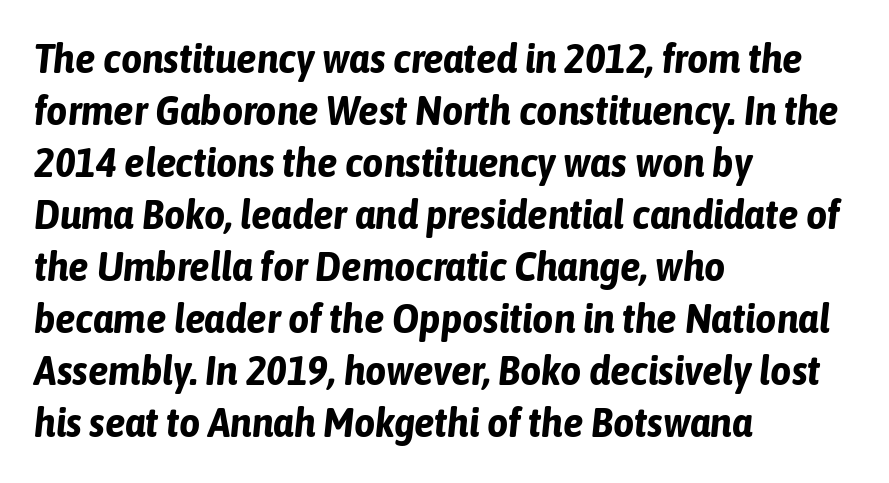
Q: Is the text bold? A: Yes.
Q: Is the text italic (slanted)? A: Yes, it leans right by about 6 degrees.
Q: Is the text underlined? A: No.
Q: How is the paragraph aligned? A: Left-aligned.
Q: Is the spacing between letters normal or unusually wide? A: Normal.
Q: Is the spacing between lines tight, normal or loose? A: Normal.
Q: Width (condensed, normal, or wide)? A: Condensed.
Q: Stroke contrast? A: Low.
Q: x-height? A: Medium.
Q: Monospaced? A: No.
